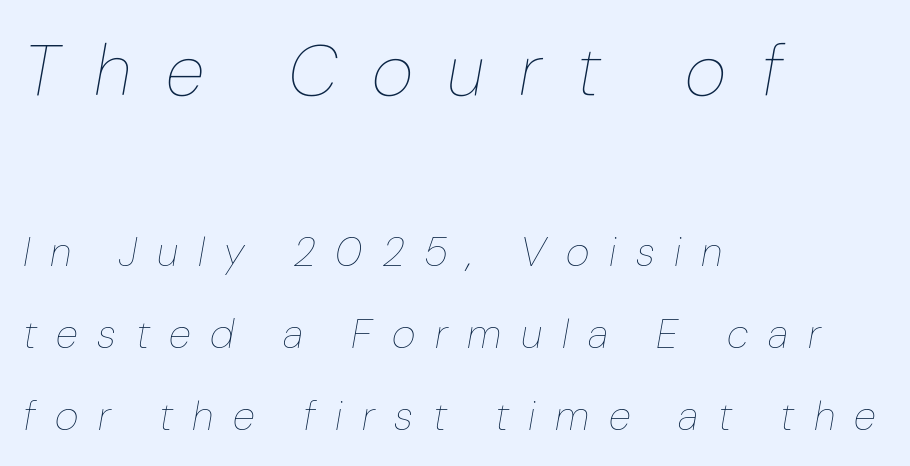
{"italic": "yes", "lean": "right", "slant_degrees": 10, "bold": "no", "weight": "thin", "width": "normal", "stroke_contrast": "low", "x_height": "medium", "monospaced": "no", "underline": "no", "align": "left", "line_spacing": "loose", "line_spacing_ratio": 2.0, "letter_spacing": "wide", "letter_spacing_em": 0.48, "larger_block": "first", "size_ratio": 1.76, "glyph_px": 72}
